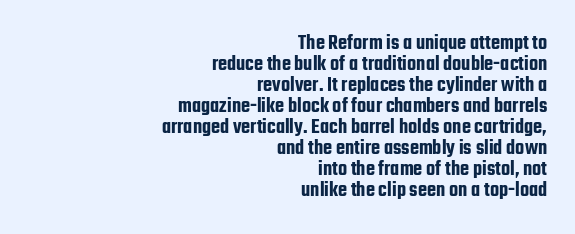
{"italic": "no", "underline": "no", "align": "right", "line_spacing": "tight", "line_spacing_ratio": 1.0, "letter_spacing": "normal", "letter_spacing_em": 0.0, "glyph_px": 21}
